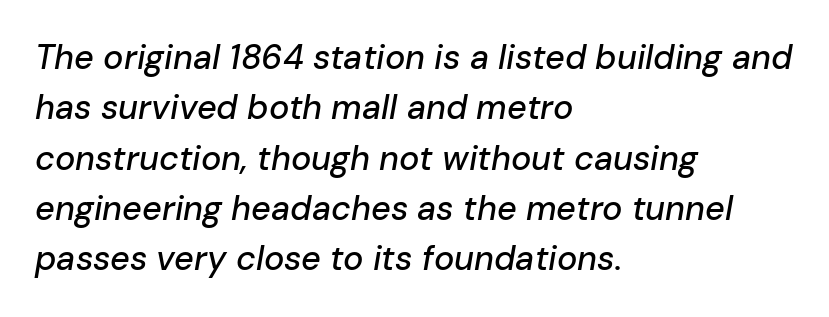
The image shows 34 px text type, italic (leaning right); set left-aligned, normal line spacing (1.48x), normal letter spacing, not underlined; low stroke contrast and a medium x-height.
